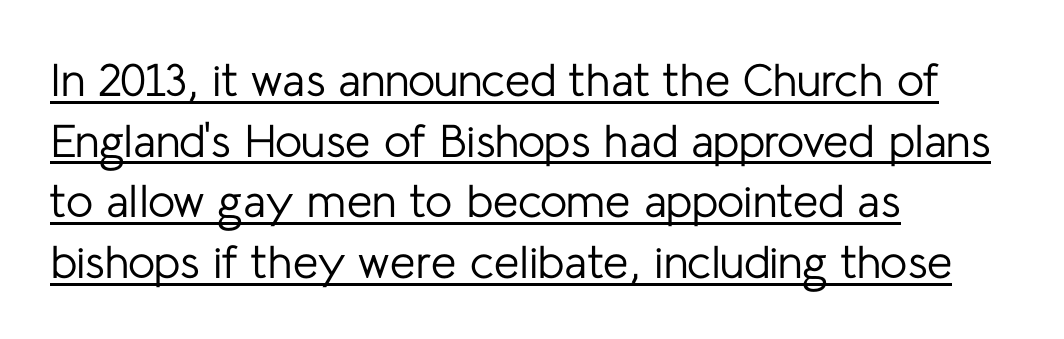
The image shows 46 px regular-weight sans-serif type, upright; set left-aligned, normal line spacing (1.32x), normal letter spacing, underlined; low stroke contrast and a medium x-height.
